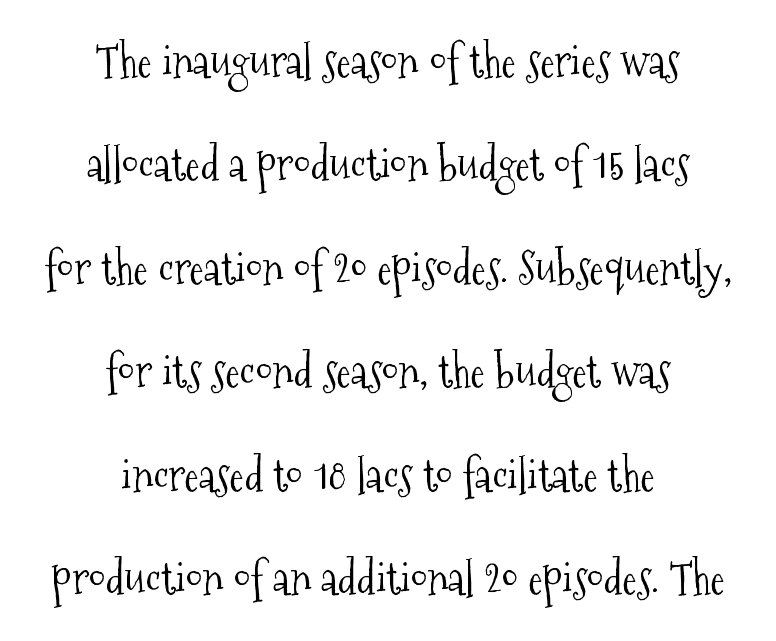
Q: Is the text bold? A: No.
Q: Is the text italic (slanted)? A: No, it is upright.
Q: Is the typeface a serif or a sans-serif typeface? A: Serif.
Q: Is the text underlined? A: No.
Q: How is the paragraph aligned? A: Centered.
Q: Is the spacing between letters normal or unusually wide? A: Normal.
Q: Is the spacing between lines tight, normal or loose? A: Loose.
Q: Width (condensed, normal, or wide)? A: Condensed.
Q: Stroke contrast? A: Medium.
Q: x-height? A: Medium.
Q: Monospaced? A: No.
